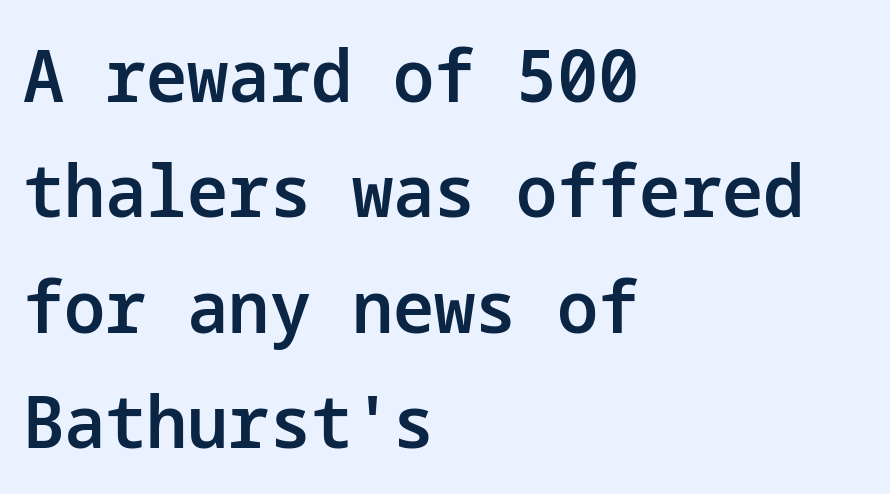
Q: Is the text bold? A: Semi-bold.
Q: Is the text italic (slanted)? A: No, it is upright.
Q: Is the typeface a serif or a sans-serif typeface? A: Sans-serif.
Q: Is the text underlined? A: No.
Q: How is the paragraph aligned? A: Left-aligned.
Q: Is the spacing between letters normal or unusually wide? A: Normal.
Q: Is the spacing between lines tight, normal or loose? A: Normal.
Q: Width (condensed, normal, or wide)? A: Normal.
Q: Stroke contrast? A: Low.
Q: x-height? A: Medium.
